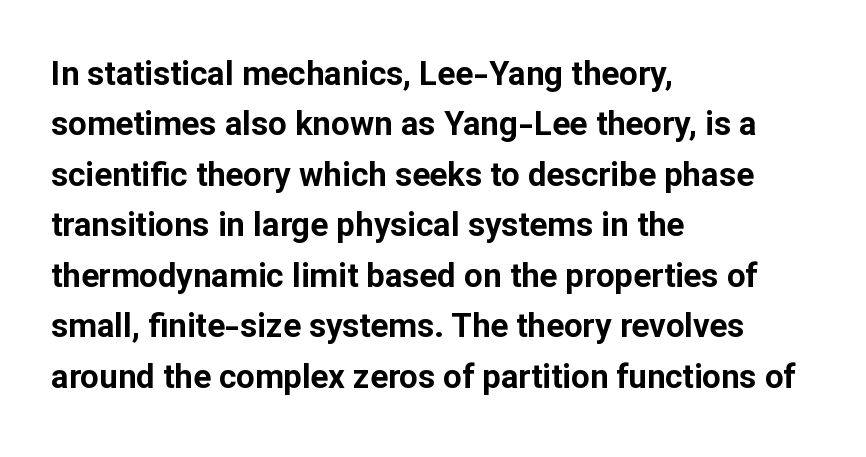
Q: Is the text bold? A: Yes.
Q: Is the text italic (slanted)? A: No, it is upright.
Q: Is the typeface a serif or a sans-serif typeface? A: Sans-serif.
Q: Is the text underlined? A: No.
Q: How is the paragraph aligned? A: Left-aligned.
Q: Is the spacing between letters normal or unusually wide? A: Normal.
Q: Is the spacing between lines tight, normal or loose? A: Normal.
Q: Width (condensed, normal, or wide)? A: Normal.
Q: Stroke contrast? A: Low.
Q: x-height? A: Medium.
Q: Monospaced? A: No.
